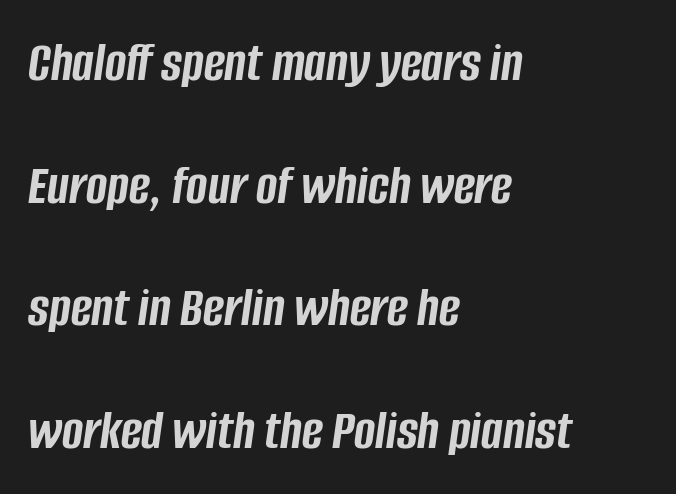
{"italic": "yes", "lean": "right", "slant_degrees": 8, "bold": "yes", "weight": "semibold", "width": "condensed", "stroke_contrast": "low", "x_height": "large", "monospaced": "no", "underline": "no", "align": "left", "line_spacing": "loose", "line_spacing_ratio": 2.15, "letter_spacing": "normal", "letter_spacing_em": 0.0, "glyph_px": 57}
